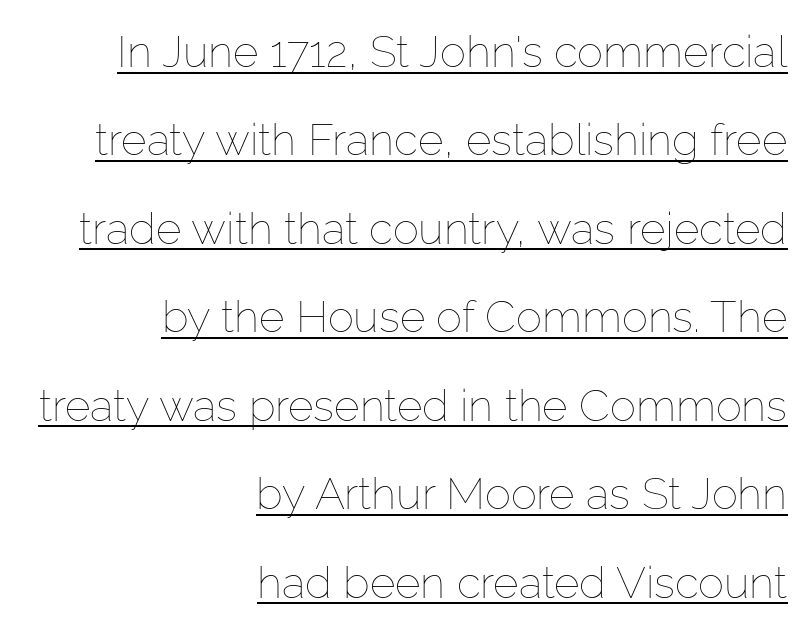
{"italic": "no", "bold": "no", "weight": "thin", "width": "normal", "stroke_contrast": "low", "x_height": "medium", "monospaced": "no", "underline": "yes", "align": "right", "line_spacing": "loose", "line_spacing_ratio": 2.01, "letter_spacing": "normal", "letter_spacing_em": 0.0, "glyph_px": 44}
